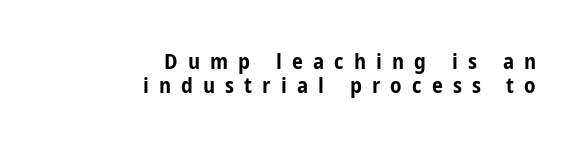
{"italic": "no", "bold": "yes", "underline": "no", "align": "right", "line_spacing": "tight", "line_spacing_ratio": 1.11, "letter_spacing": "wide", "letter_spacing_em": 0.46, "glyph_px": 22}
